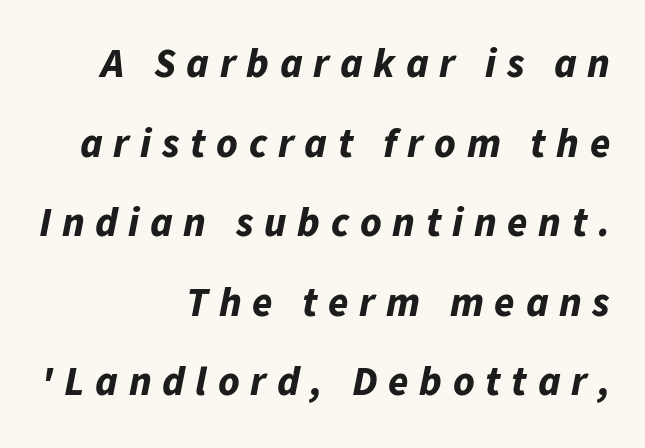
The image shows 41 px bold type, italic (leaning right); set right-aligned, loose line spacing (1.94x), unusually wide letter spacing (+0.26 em), not underlined; low stroke contrast and a medium x-height.
